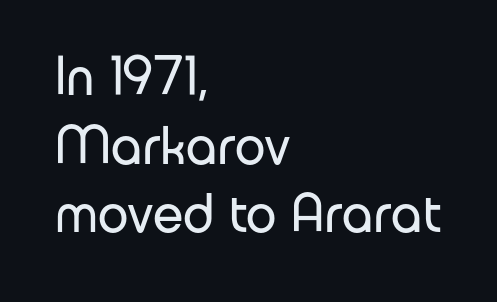
Q: Is the text bold? A: No.
Q: Is the text italic (slanted)? A: No, it is upright.
Q: Is the typeface a serif or a sans-serif typeface? A: Sans-serif.
Q: Is the text underlined? A: No.
Q: How is the paragraph aligned? A: Left-aligned.
Q: Is the spacing between letters normal or unusually wide? A: Normal.
Q: Is the spacing between lines tight, normal or loose? A: Normal.
Q: Width (condensed, normal, or wide)? A: Normal.
Q: Stroke contrast? A: Low.
Q: x-height? A: Medium.
Q: Monospaced? A: No.
